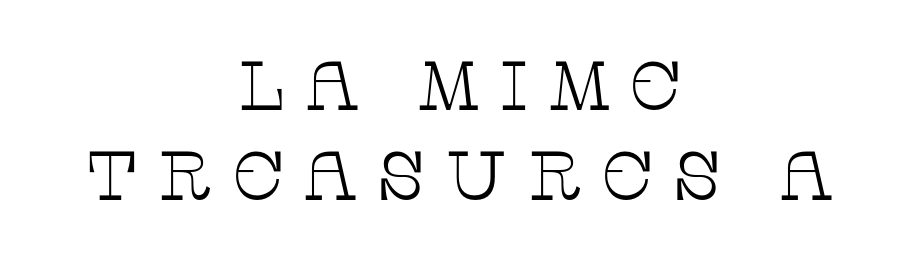
The image shows 69 px thin, wide serif type, upright; set centered, normal line spacing (1.3x), unusually wide letter spacing (+0.26 em), not underlined; low stroke contrast and a large x-height.
